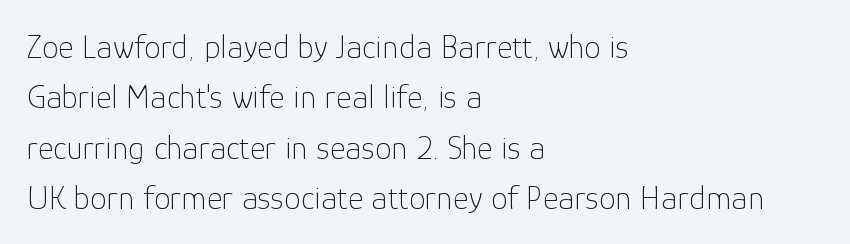
Style check: upright. Line starts are locked; line ends wander. No chunkiness to these letters — they're not bold. These lines are rendered in a variable-pitch font.
